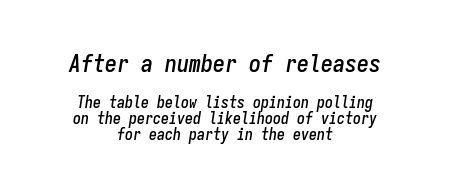
Q: Is the text italic (slanted)? A: Yes, it leans right by about 9 degrees.
Q: Is the text underlined? A: No.
Q: How is the paragraph aligned? A: Centered.
Q: Is the spacing between letters normal or unusually wide? A: Normal.
Q: Is the spacing between lines tight, normal or loose? A: Tight.
Q: Which block of text is set in a larger size, the first (top) or the second (bottom)? A: The first (top) one.
